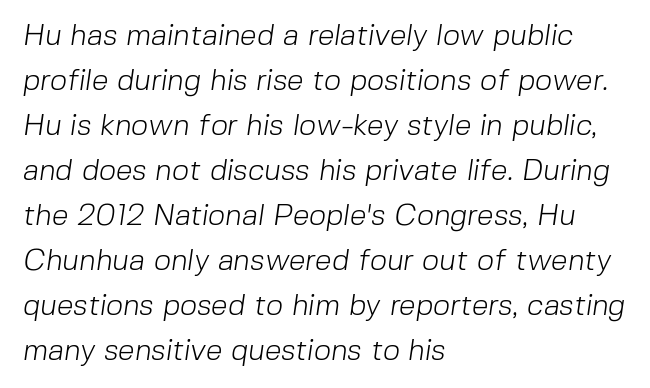
The image shows 30 px light sans-serif type; set left-aligned, normal line spacing (1.5x), normal letter spacing, not underlined; low stroke contrast and a medium x-height.
